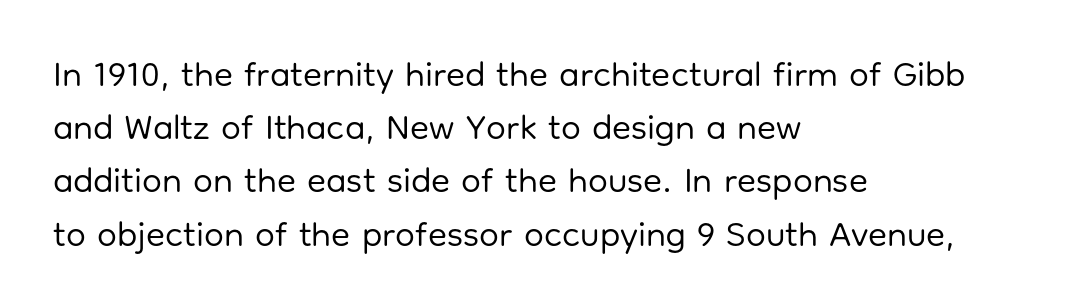
{"serif": "no", "italic": "no", "bold": "no", "weight": "regular", "width": "normal", "stroke_contrast": "low", "x_height": "medium", "monospaced": "no", "underline": "no", "align": "left", "line_spacing": "normal", "line_spacing_ratio": 1.52, "letter_spacing": "normal", "letter_spacing_em": 0.0, "glyph_px": 35}
